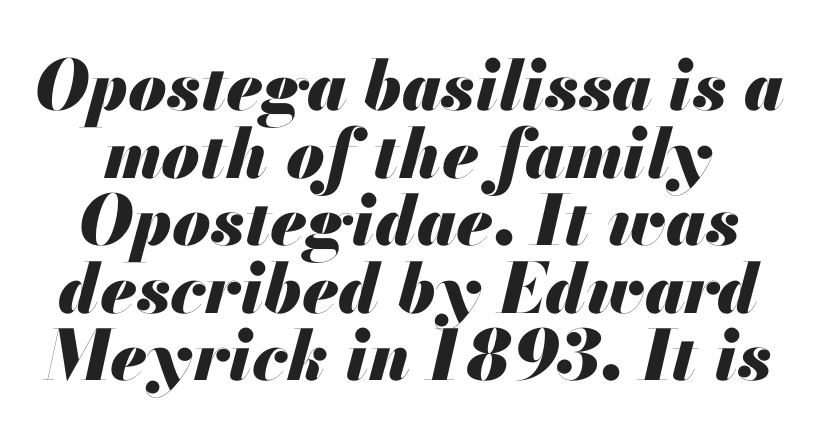
Q: Is the text bold? A: Yes.
Q: Is the text italic (slanted)? A: Yes, it leans right by about 13 degrees.
Q: Is the text underlined? A: No.
Q: Is the spacing between letters normal or unusually wide? A: Normal.
Q: Is the spacing between lines tight, normal or loose? A: Tight.
Q: Width (condensed, normal, or wide)? A: Normal.
Q: Stroke contrast? A: Medium.
Q: x-height? A: Small.
Q: Monospaced? A: No.
